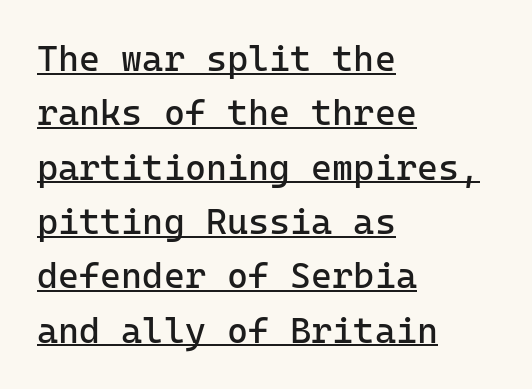
Q: Is the text bold? A: No.
Q: Is the text italic (slanted)? A: No, it is upright.
Q: Is the typeface a serif or a sans-serif typeface? A: Sans-serif.
Q: Is the text underlined? A: Yes.
Q: How is the paragraph aligned? A: Left-aligned.
Q: Is the spacing between letters normal or unusually wide? A: Normal.
Q: Is the spacing between lines tight, normal or loose? A: Normal.
Q: Width (condensed, normal, or wide)? A: Normal.
Q: Stroke contrast? A: Low.
Q: x-height? A: Medium.
Q: Monospaced? A: Yes.
